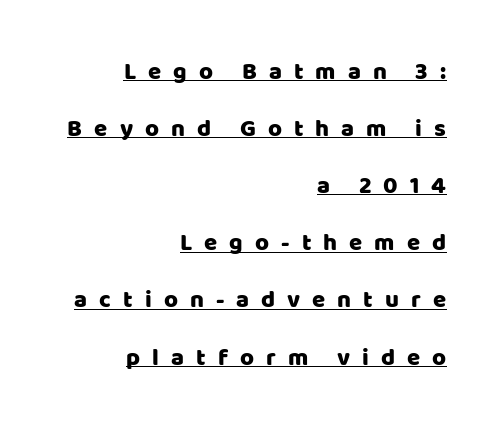
{"italic": "no", "underline": "yes", "align": "right", "line_spacing": "loose", "line_spacing_ratio": 2.38, "letter_spacing": "wide", "letter_spacing_em": 0.5, "glyph_px": 24}
